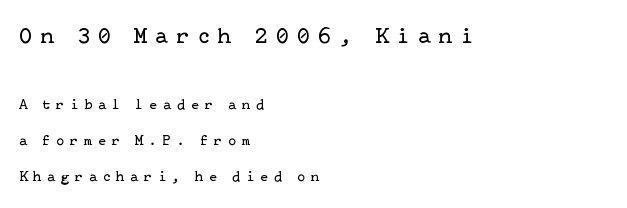
Here the glyphs are tracked loosely, breaking word shapes into spaced letters. Character size in the leading block exceeds that of the trailing block. The text block is weighted toward the left margin, trailing off unevenly rightward. The vertical gap from one line to the next is large. Each stroke keeps to a modest, everyday thickness or less.
